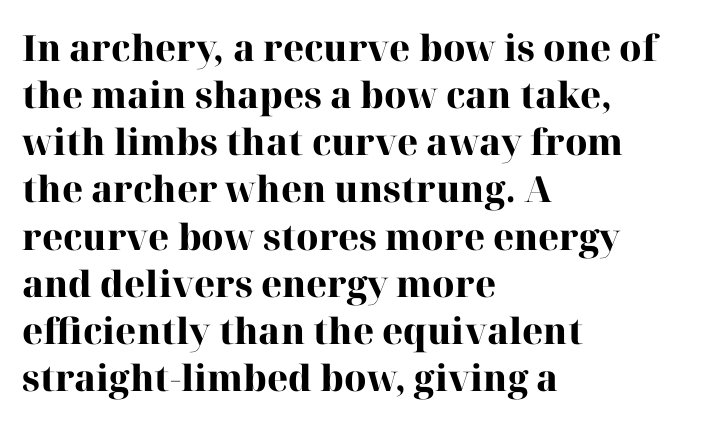
The letters stand upright; this is a roman face. Is this a fixed-width face? No — the glyphs have proportional, varying widths. Yep, those are serifs on the letters. The text block is weighted toward the left margin, trailing off unevenly rightward. Baseline-to-baseline distance is the conventional proportion of letter height.
